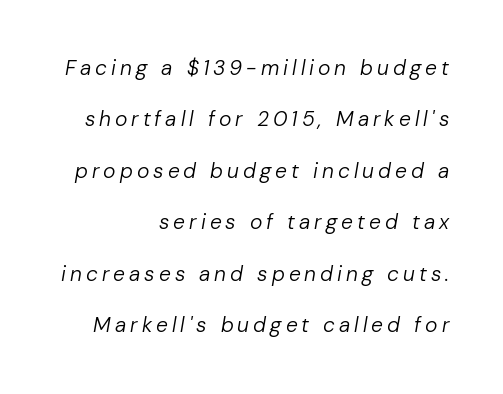
These lines stack with their right ends in a neat column. Type without underlining. A typesetter would call this leading open, well beyond the default. Weight: regular or lighter.
